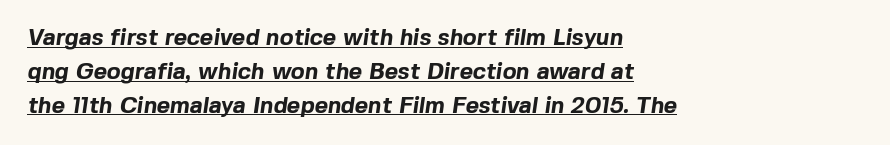
The image shows 23 px bold type; set left-aligned, normal line spacing (1.47x), normal letter spacing, underlined.
